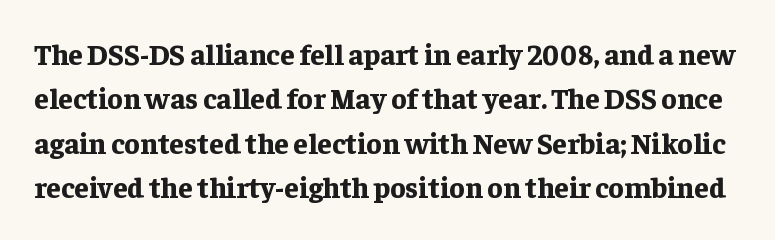
The image shows 29 px bold serif type, upright; set normal line spacing (1.53x), normal letter spacing, not underlined; low stroke contrast and a medium x-height.
